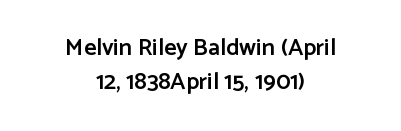
In terms of weight, the rendering is demibold, just under bold. The foot of each line stays bare and open. Does the leading feel generous? No, just average. If you folded the block vertically in half, each line would mirror itself in length.
